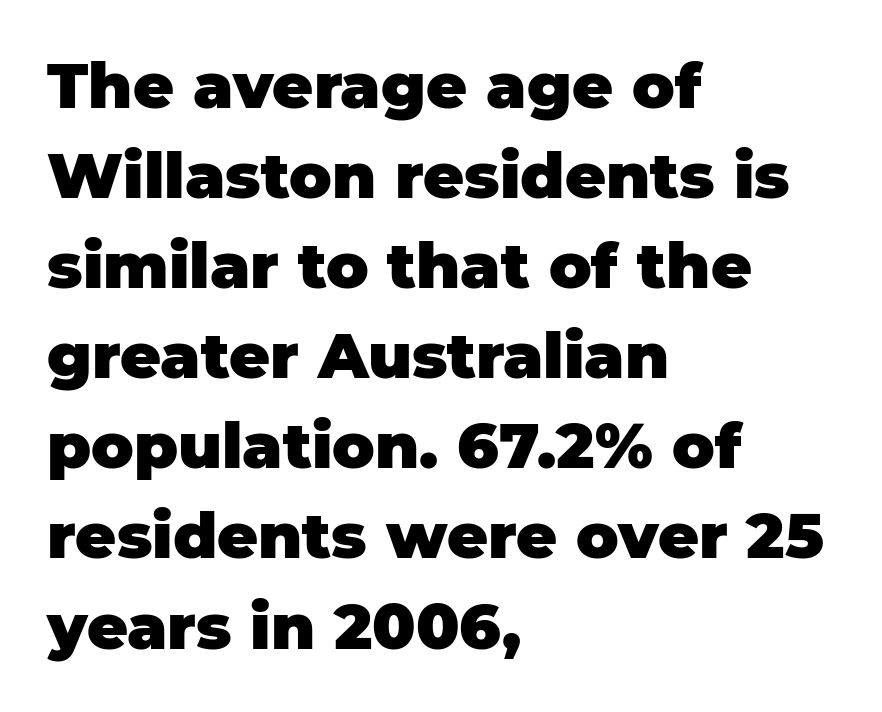
Ordinary non-slanted type is in use. This sample has the flowing, uneven cadence of proportional lettering. The foot of each line stays bare and open. The compositor pushed each line to the left boundary. The tracking reads as untouched default to a designer's eye. Is the type bold? Yes — the strokes are clearly thick and heavy.
